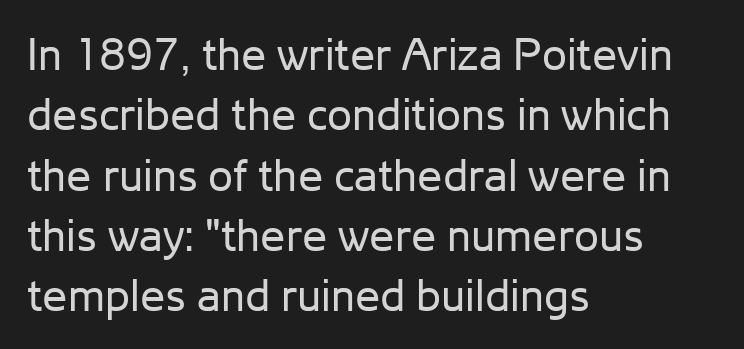
Q: Is the text bold? A: No.
Q: Is the text italic (slanted)? A: No, it is upright.
Q: Is the typeface a serif or a sans-serif typeface? A: Sans-serif.
Q: Is the text underlined? A: No.
Q: How is the paragraph aligned? A: Left-aligned.
Q: Is the spacing between letters normal or unusually wide? A: Normal.
Q: Is the spacing between lines tight, normal or loose? A: Normal.
Q: Width (condensed, normal, or wide)? A: Normal.
Q: Stroke contrast? A: Low.
Q: x-height? A: Medium.
Q: Monospaced? A: No.
